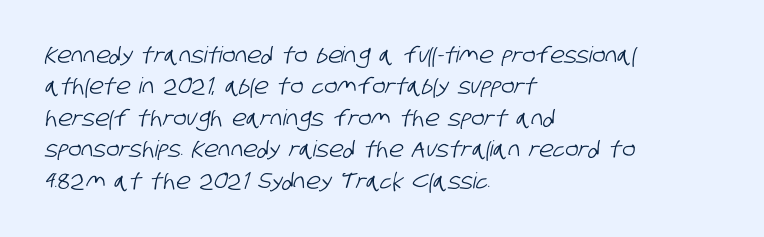
Regular leading. Nobody drew a line under any word here. How are the letters spaced? Ordinarily, with no added tracking. Alignment: flush left.
